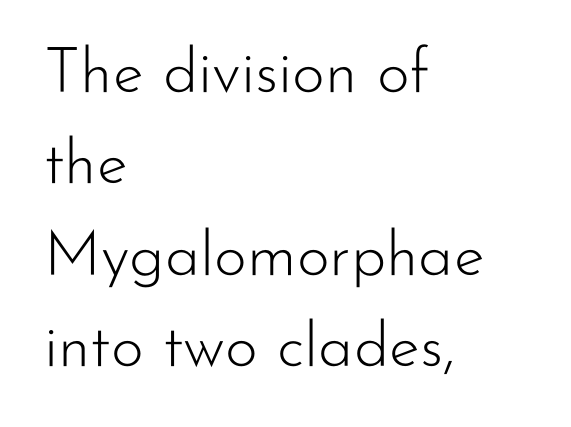
Q: Is the text bold? A: No.
Q: Is the text italic (slanted)? A: No, it is upright.
Q: Is the typeface a serif or a sans-serif typeface? A: Sans-serif.
Q: Is the text underlined? A: No.
Q: How is the paragraph aligned? A: Left-aligned.
Q: Is the spacing between letters normal or unusually wide? A: Normal.
Q: Is the spacing between lines tight, normal or loose? A: Normal.
Q: Width (condensed, normal, or wide)? A: Normal.
Q: Stroke contrast? A: Low.
Q: x-height? A: Small.
Q: Monospaced? A: No.
